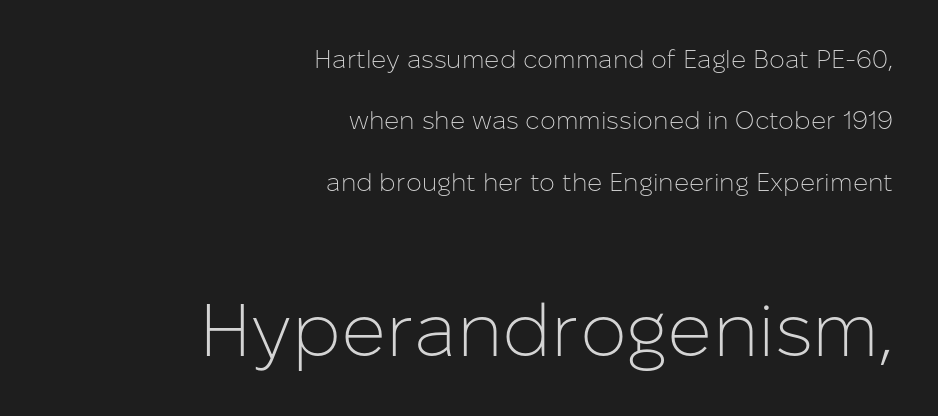
Q: Is the text bold? A: No.
Q: Is the text italic (slanted)? A: No, it is upright.
Q: Is the typeface a serif or a sans-serif typeface? A: Sans-serif.
Q: Is the text underlined? A: No.
Q: How is the paragraph aligned? A: Right-aligned.
Q: Is the spacing between letters normal or unusually wide? A: Normal.
Q: Is the spacing between lines tight, normal or loose? A: Loose.
Q: Which block of text is set in a larger size, the first (top) or the second (bottom)? A: The second (bottom) one.
Q: Width (condensed, normal, or wide)? A: Normal.
Q: Stroke contrast? A: Low.
Q: x-height? A: Medium.
Q: Monospaced? A: No.
